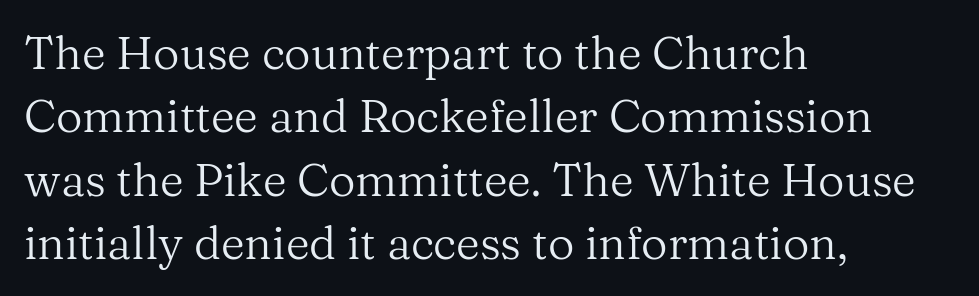
Q: Is the text bold? A: No.
Q: Is the text italic (slanted)? A: No, it is upright.
Q: Is the typeface a serif or a sans-serif typeface? A: Serif.
Q: Is the text underlined? A: No.
Q: How is the paragraph aligned? A: Left-aligned.
Q: Is the spacing between letters normal or unusually wide? A: Normal.
Q: Is the spacing between lines tight, normal or loose? A: Normal.
Q: Width (condensed, normal, or wide)? A: Normal.
Q: Stroke contrast? A: Medium.
Q: x-height? A: Medium.
Q: Monospaced? A: No.
